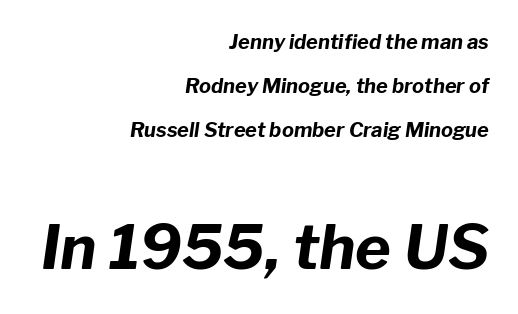
The passage shown has conventional tracking throughout. A great deal of white space separates one row of letters from the next. Typesetter's note: full bold, strokes at maximum text heaviness. The space directly below the letters is spotless. The rendering uses natural spacing where letterforms have individual widths. The letters are slanted; this is an italic face.
